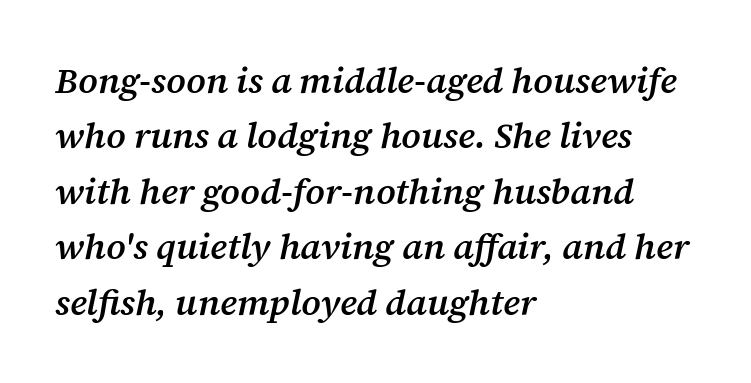
Honestly, there is no underline to notice here at all. The specimen reads as italic at a glance. The block of text has a typical density, with ordinary space between rows. You can tell from the footed stems that serif type was used. These words are printed semibold, heavier than regular yet not bold.
